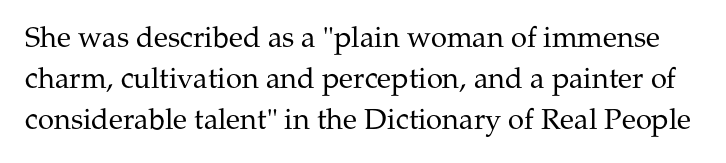
Q: Is the text bold? A: No.
Q: Is the text italic (slanted)? A: No, it is upright.
Q: Is the typeface a serif or a sans-serif typeface? A: Serif.
Q: Is the text underlined? A: No.
Q: Is the spacing between letters normal or unusually wide? A: Normal.
Q: Is the spacing between lines tight, normal or loose? A: Normal.
Q: Width (condensed, normal, or wide)? A: Normal.
Q: Stroke contrast? A: Medium.
Q: x-height? A: Medium.
Q: Monospaced? A: No.
